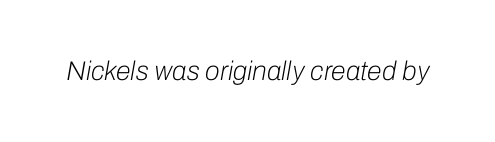
Compared with a typical body face, this is equally light or lighter still. The words here are not underlined. Each word holds together tightly as a unit, with standard inter-letter gaps. The rendering applies a slant to the glyphs.
